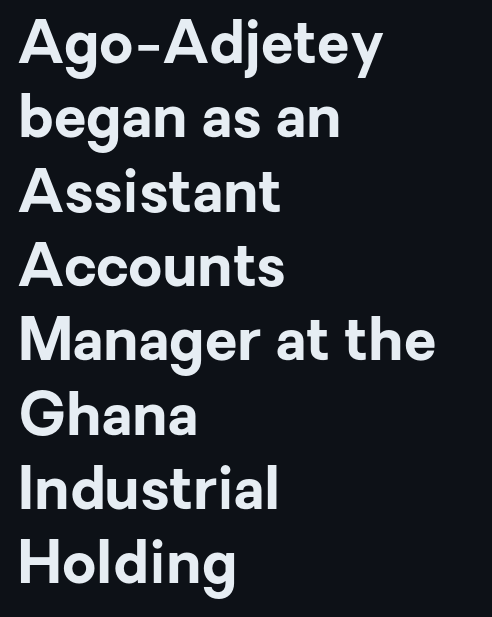
{"serif": "no", "italic": "no", "bold": "yes", "weight": "bold", "width": "normal", "stroke_contrast": "low", "x_height": "medium", "monospaced": "no", "underline": "no", "align": "left", "line_spacing": "normal", "line_spacing_ratio": 1.26, "letter_spacing": "normal", "letter_spacing_em": 0.0, "glyph_px": 59}
